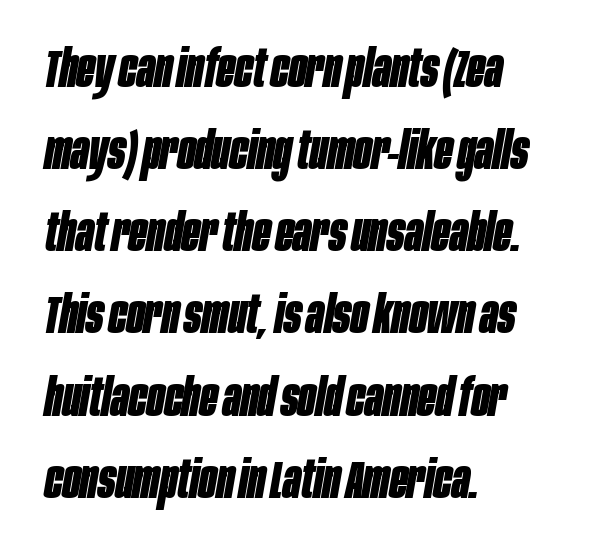
{"italic": "yes", "lean": "right", "slant_degrees": 10, "bold": "yes", "weight": "bold", "width": "condensed", "stroke_contrast": "low", "x_height": "large", "monospaced": "no", "underline": "no", "align": "left", "line_spacing": "normal", "line_spacing_ratio": 1.58, "letter_spacing": "normal", "letter_spacing_em": 0.0, "glyph_px": 52}
